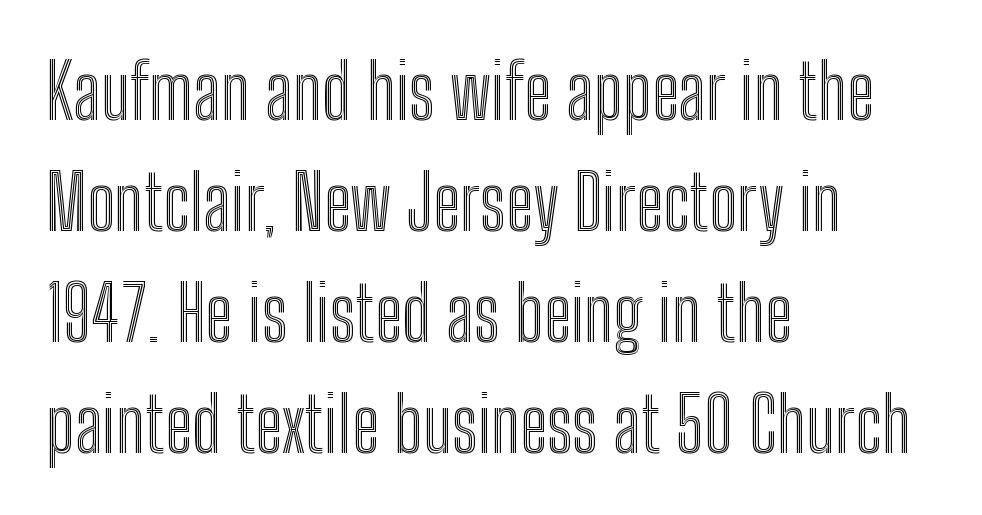
Q: Is the text italic (slanted)? A: No, it is upright.
Q: Is the text underlined? A: No.
Q: How is the paragraph aligned? A: Left-aligned.
Q: Is the spacing between letters normal or unusually wide? A: Normal.
Q: Is the spacing between lines tight, normal or loose? A: Normal.
Q: Width (condensed, normal, or wide)? A: Condensed.
Q: x-height? A: Medium.
Q: Monospaced? A: No.
